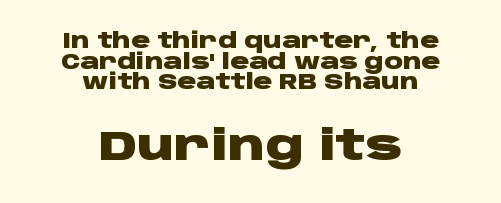
The image shows 42 px heavy, wide sans-serif type, upright; set centered, tight line spacing (0.98x), normal letter spacing, not underlined; the second (bottom) block is 2.0x larger; low stroke contrast and a large x-height.
